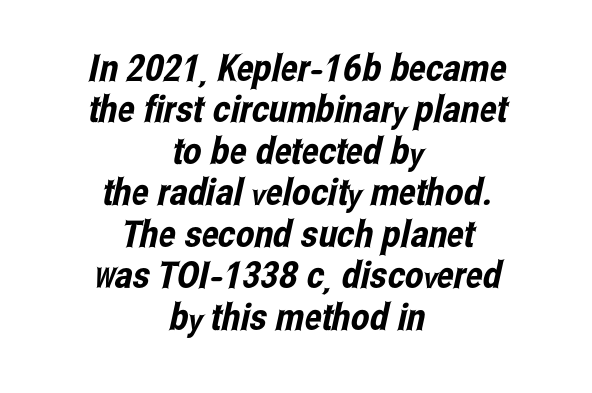
What's the leading like? Squeezed, with rows nearly overlapping. These lines are rendered in a variable-pitch font. The whitespace from short lines is split evenly between both sides. Letterform terminals end flat and unadorned throughout the passage. Short note: letters normally spaced. Check under the words: just untouched page.
